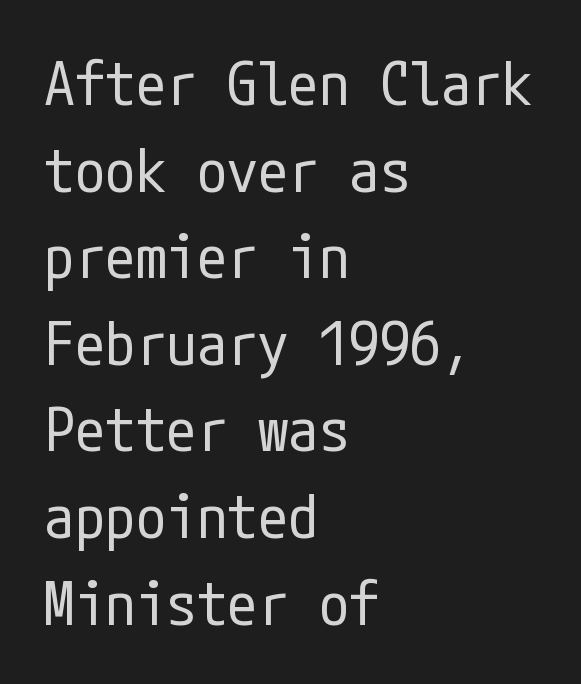
Here the glyphs are tracked normally, forming tight word shapes. Underline: absent. In terms of letterform style, serifs are entirely absent. Teacher's note: observe the even left margin — that is flush-left alignment. Compared with a typical body face, this is equally light or lighter still.
